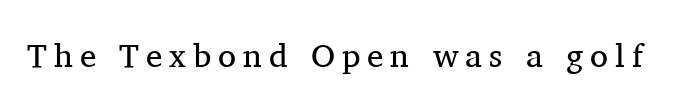
The image shows 33 px regular-weight serif type, upright; set unusually wide letter spacing (+0.21 em), not underlined; medium stroke contrast and a medium x-height.
